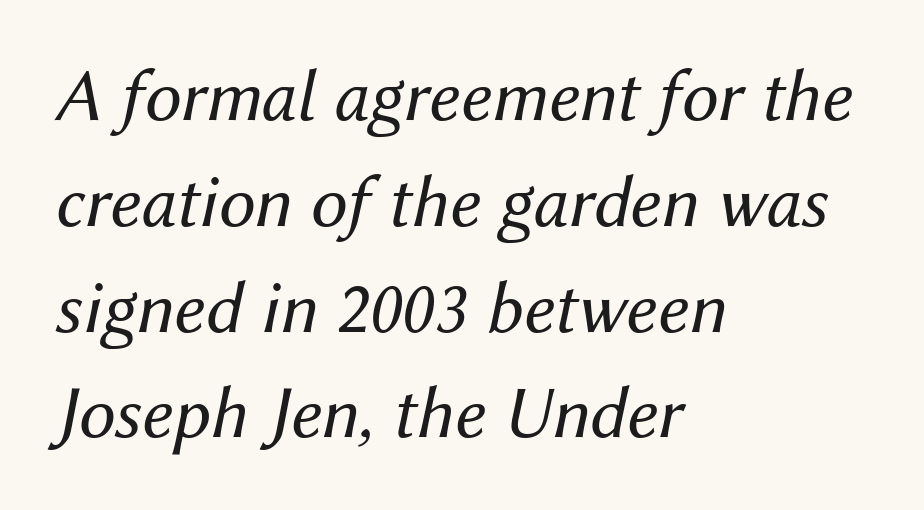
{"italic": "yes", "lean": "right", "slant_degrees": 12, "bold": "no", "weight": "regular", "width": "normal", "stroke_contrast": "medium", "x_height": "medium", "monospaced": "no", "underline": "no", "align": "left", "line_spacing": "normal", "line_spacing_ratio": 1.43, "letter_spacing": "normal", "letter_spacing_em": 0.0, "glyph_px": 74}
